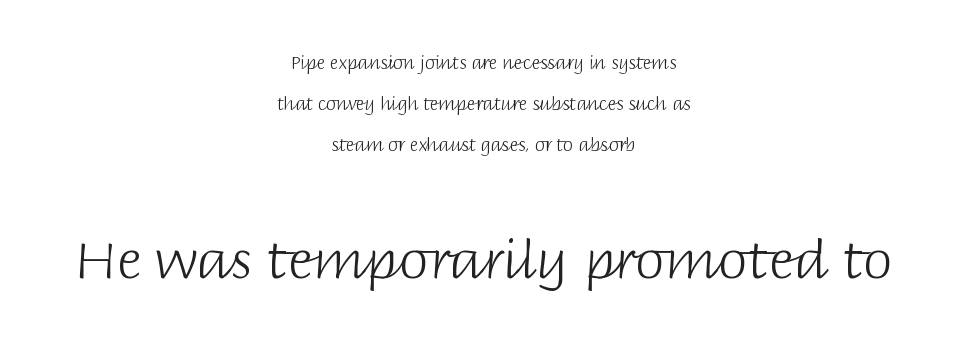
Q: Is the text bold? A: No.
Q: Is the text italic (slanted)? A: No, it is upright.
Q: Is the typeface a serif or a sans-serif typeface? A: Sans-serif.
Q: Is the text underlined? A: No.
Q: How is the paragraph aligned? A: Centered.
Q: Is the spacing between letters normal or unusually wide? A: Normal.
Q: Is the spacing between lines tight, normal or loose? A: Loose.
Q: Which block of text is set in a larger size, the first (top) or the second (bottom)? A: The second (bottom) one.
Q: Width (condensed, normal, or wide)? A: Normal.
Q: Stroke contrast? A: Low.
Q: x-height? A: Large.
Q: Monospaced? A: No.
